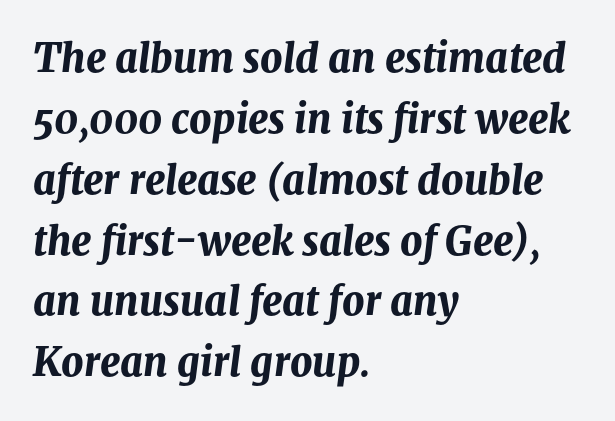
Q: Is the text bold? A: Yes.
Q: Is the text italic (slanted)? A: Yes, it leans right by about 8 degrees.
Q: Is the text underlined? A: No.
Q: How is the paragraph aligned? A: Left-aligned.
Q: Is the spacing between letters normal or unusually wide? A: Normal.
Q: Is the spacing between lines tight, normal or loose? A: Normal.
Q: Width (condensed, normal, or wide)? A: Normal.
Q: Stroke contrast? A: Medium.
Q: x-height? A: Medium.
Q: Monospaced? A: No.
